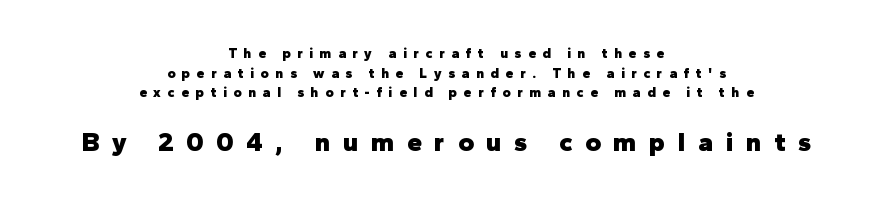
Q: Is the text bold? A: Yes.
Q: Is the text italic (slanted)? A: No, it is upright.
Q: Is the text underlined? A: No.
Q: How is the paragraph aligned? A: Centered.
Q: Is the spacing between letters normal or unusually wide? A: Unusually wide.
Q: Is the spacing between lines tight, normal or loose? A: Normal.
Q: Which block of text is set in a larger size, the first (top) or the second (bottom)? A: The second (bottom) one.
